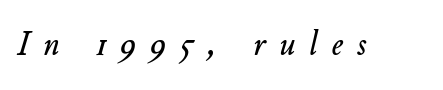
{"italic": "yes", "lean": "right", "slant_degrees": 11, "width": "normal", "stroke_contrast": "low", "x_height": "small", "monospaced": "no", "underline": "no", "letter_spacing": "wide", "letter_spacing_em": 0.39, "glyph_px": 36}
